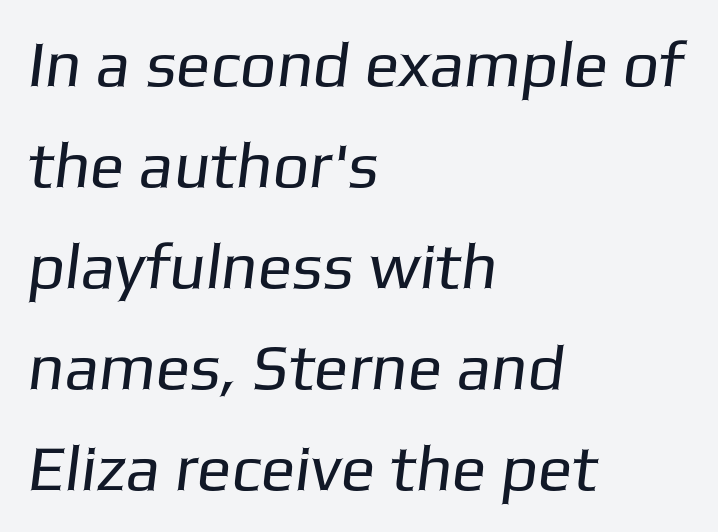
{"serif": "no", "bold": "no", "weight": "regular", "width": "normal", "stroke_contrast": "low", "x_height": "medium", "monospaced": "no", "underline": "no", "align": "left", "line_spacing": "normal", "line_spacing_ratio": 1.58, "letter_spacing": "normal", "letter_spacing_em": 0.0, "glyph_px": 64}
